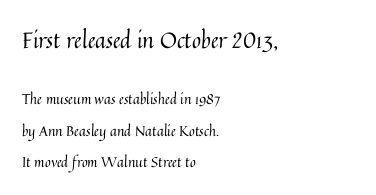
{"bold": "no", "underline": "no", "align": "left", "line_spacing": "loose", "line_spacing_ratio": 2.22, "letter_spacing": "normal", "letter_spacing_em": 0.0, "larger_block": "first", "size_ratio": 1.57, "glyph_px": 22}
